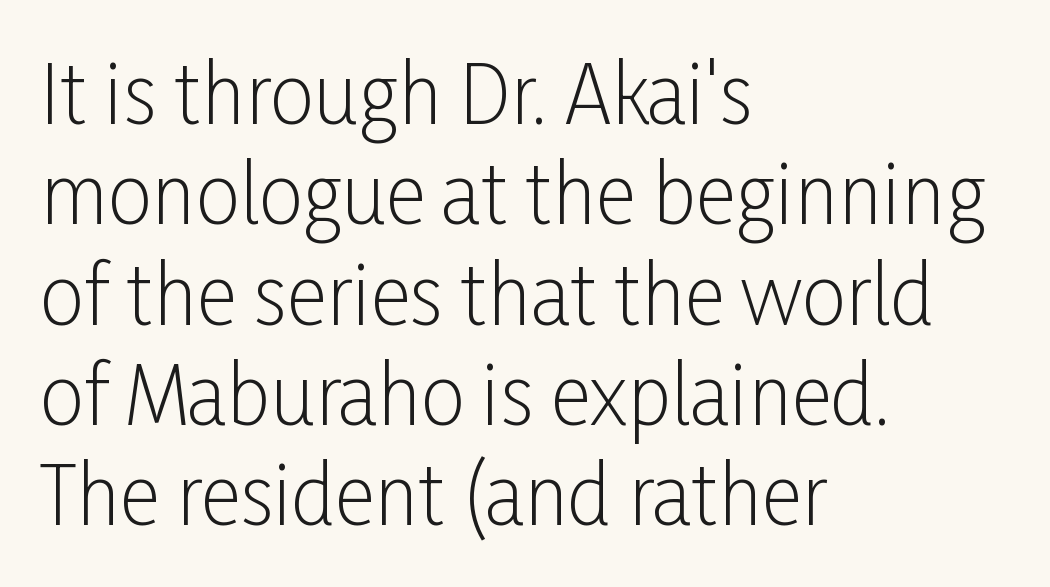
{"serif": "no", "italic": "no", "bold": "no", "weight": "light", "width": "condensed", "stroke_contrast": "low", "x_height": "medium", "monospaced": "no", "underline": "no", "align": "left", "line_spacing": "normal", "line_spacing_ratio": 1.27, "letter_spacing": "normal", "letter_spacing_em": 0.0, "glyph_px": 79}
